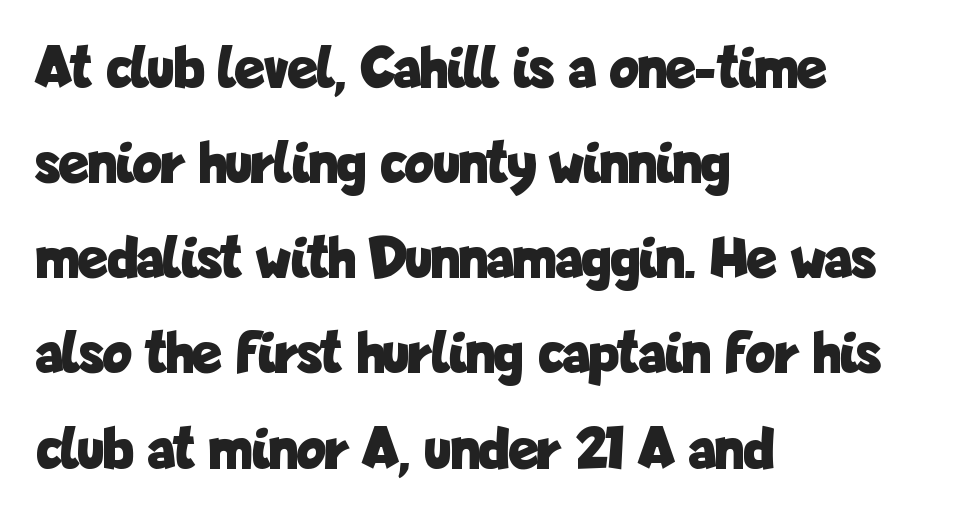
Inter-character spacing is left at the font's built-in metrics. These lines were composed using upright roman letters. Set as a true bold cut, around the 700 mark. Decoration check: the copy has no underline. Each letter keeps its own natural width here, so spacing adapts to shape.
